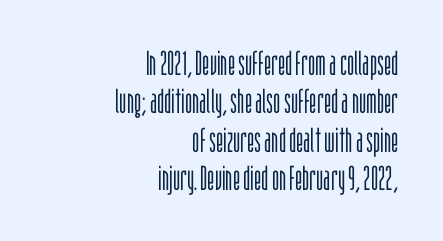
The image shows 34 px light, condensed sans-serif type, upright; set right-aligned, tight line spacing (1.13x), normal letter spacing, not underlined; low stroke contrast and a large x-height.
